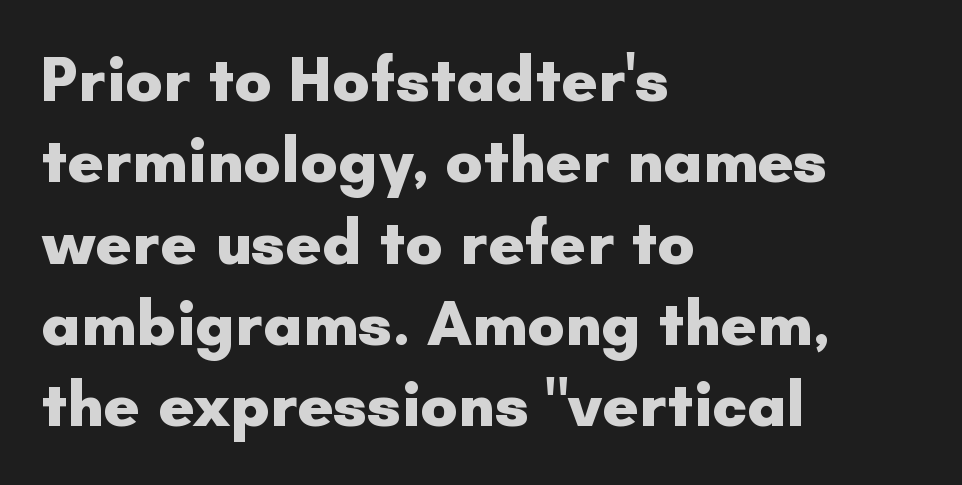
Each new line begins a customary step beneath the previous one. The paragraph shown leans on its left margin. Note the varied advance widths — an 'i' is clearly narrower than an 'm'. The typesetting leans heavy: a genuine bold. The words here are not underlined.
